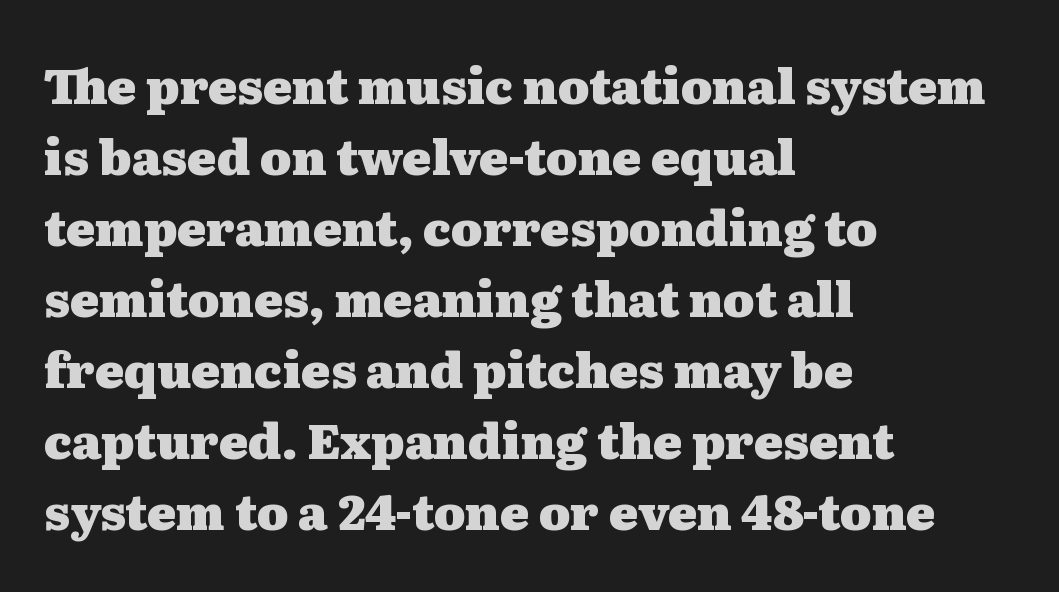
Q: Is the text bold? A: Yes.
Q: Is the text italic (slanted)? A: No, it is upright.
Q: Is the typeface a serif or a sans-serif typeface? A: Serif.
Q: Is the text underlined? A: No.
Q: How is the paragraph aligned? A: Left-aligned.
Q: Is the spacing between letters normal or unusually wide? A: Normal.
Q: Is the spacing between lines tight, normal or loose? A: Normal.
Q: Width (condensed, normal, or wide)? A: Wide.
Q: Stroke contrast? A: Medium.
Q: x-height? A: Medium.
Q: Monospaced? A: No.
